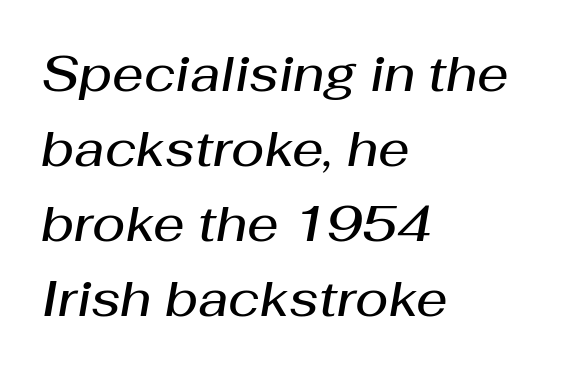
The image shows 49 px semibold type, italic (leaning right); set left-aligned, normal line spacing (1.53x), normal letter spacing, not underlined; medium stroke contrast and a medium x-height.
